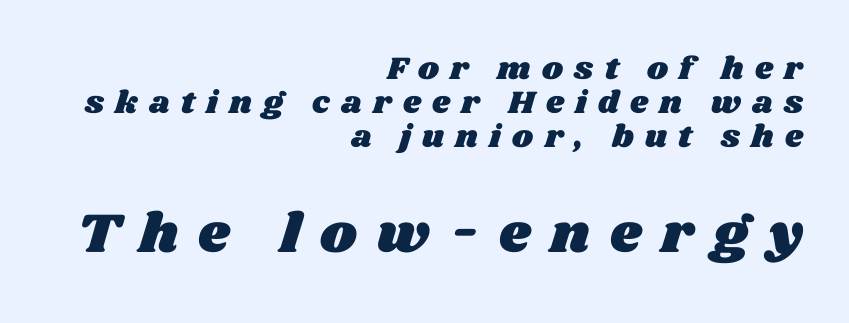
{"width": "wide", "stroke_contrast": "medium", "x_height": "large", "monospaced": "no", "underline": "no", "align": "right", "line_spacing": "tight", "line_spacing_ratio": 1.07, "letter_spacing": "wide", "letter_spacing_em": 0.35, "larger_block": "second", "size_ratio": 1.75, "glyph_px": 56}
